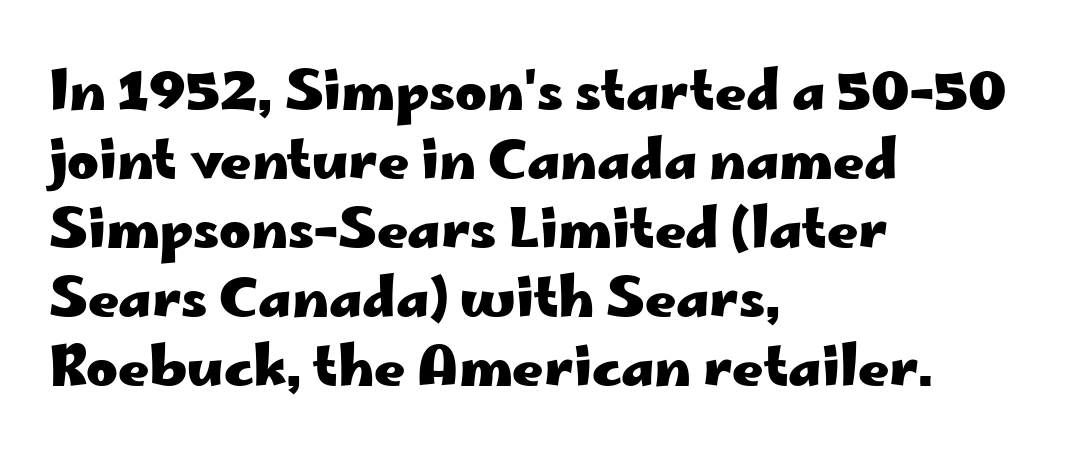
{"serif": "no", "italic": "no", "bold": "yes", "weight": "heavy", "width": "wide", "stroke_contrast": "low", "x_height": "small", "monospaced": "no", "underline": "no", "align": "left", "line_spacing": "normal", "line_spacing_ratio": 1.28, "letter_spacing": "normal", "letter_spacing_em": 0.0, "glyph_px": 54}
